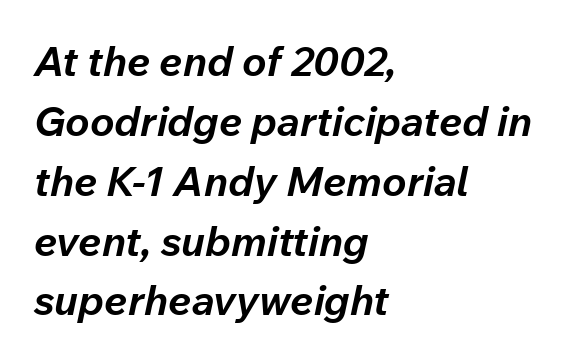
{"italic": "yes", "lean": "right", "slant_degrees": 12, "bold": "yes", "weight": "bold", "width": "normal", "stroke_contrast": "low", "x_height": "medium", "monospaced": "no", "underline": "no", "align": "left", "line_spacing": "normal", "line_spacing_ratio": 1.46, "letter_spacing": "normal", "letter_spacing_em": 0.0, "glyph_px": 41}
